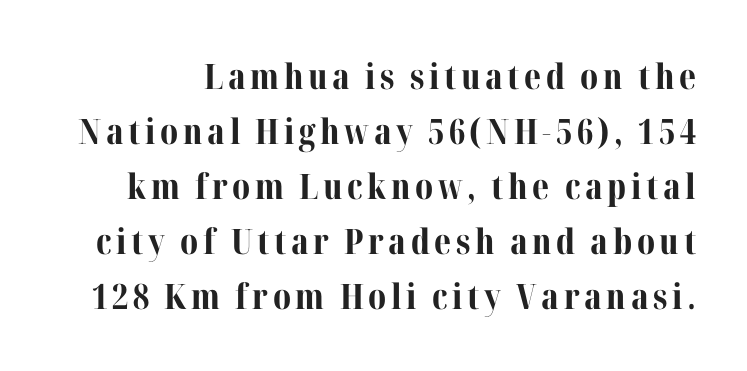
The image shows 35 px bold serif type, upright; set normal line spacing (1.57x), not underlined; medium stroke contrast and a medium x-height.
